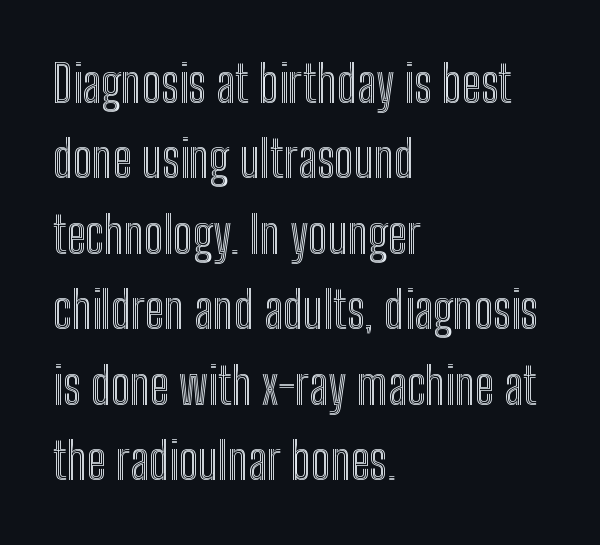
Q: Is the text italic (slanted)? A: No, it is upright.
Q: Is the text underlined? A: No.
Q: How is the paragraph aligned? A: Left-aligned.
Q: Is the spacing between letters normal or unusually wide? A: Normal.
Q: Is the spacing between lines tight, normal or loose? A: Normal.
Q: Width (condensed, normal, or wide)? A: Condensed.
Q: x-height? A: Medium.
Q: Monospaced? A: No.
